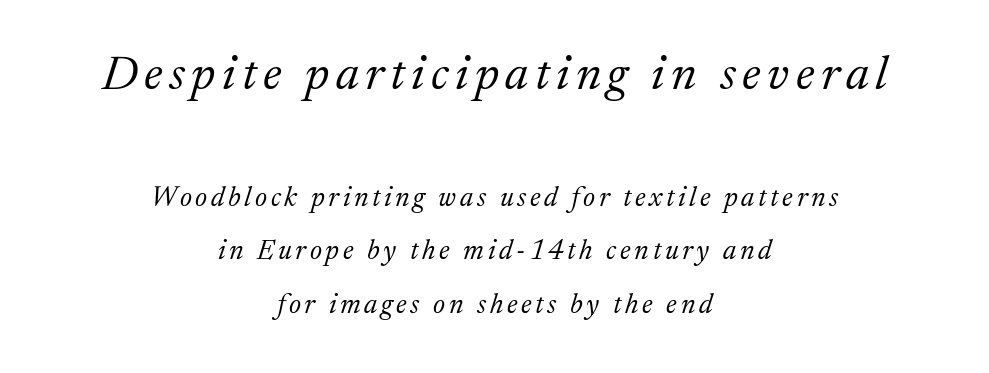
Scale decreases going downward across the two blocks. The area under the type is left untouched. These lines were composed using italics. The typesetter chose a symmetrical, centered arrangement here. The letterforms sit at book weight or below. Character widths vary here, with narrow letters taking less room than wide ones.
